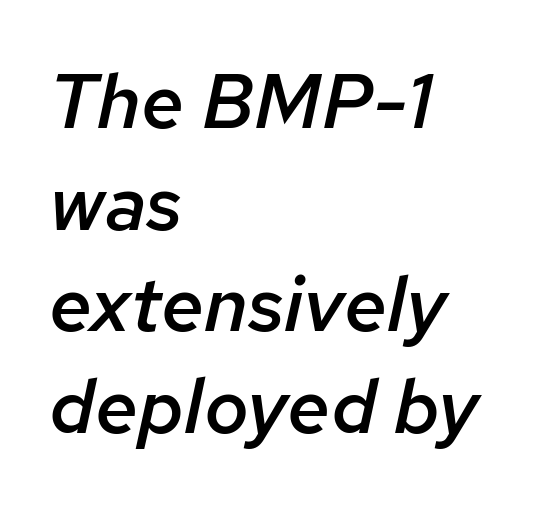
The image shows 77 px semibold type, italic (leaning right); set left-aligned, normal line spacing (1.32x), normal letter spacing, not underlined; low stroke contrast and a medium x-height.
